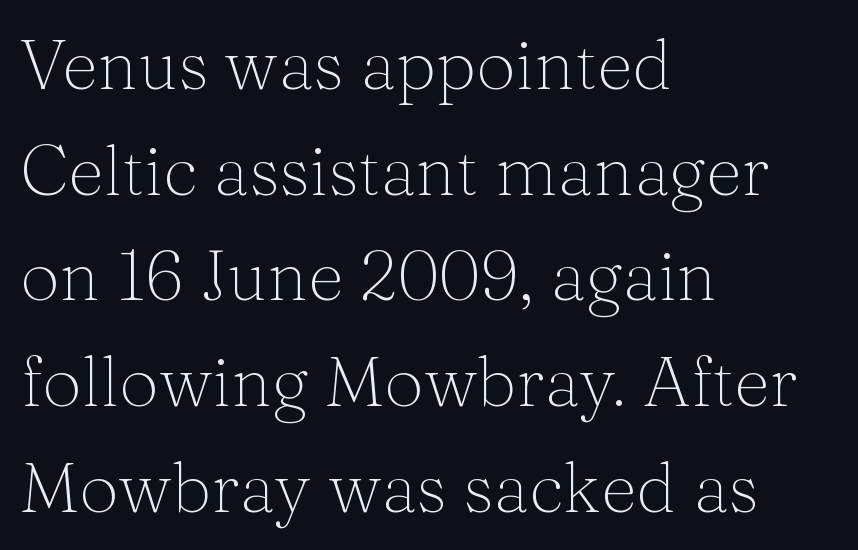
{"serif": "yes", "italic": "no", "bold": "no", "weight": "light", "width": "normal", "stroke_contrast": "medium", "x_height": "medium", "monospaced": "no", "underline": "no", "align": "left", "line_spacing": "normal", "line_spacing_ratio": 1.51, "letter_spacing": "normal", "letter_spacing_em": 0.0, "glyph_px": 70}
